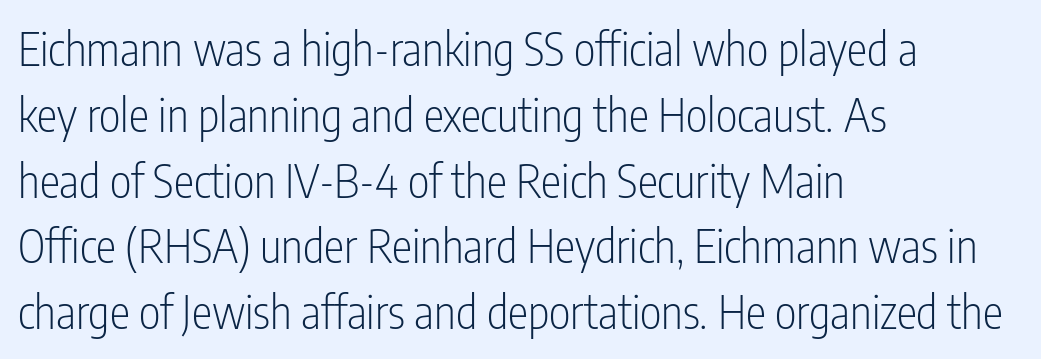
A student would call this left alignment; a typographer would say flush left, rag right. Rows of type keep a routine distance in the vertical direction. Lines of text with bare space underneath. Is this a heavy cut? Hardly; it is regular or lighter.
